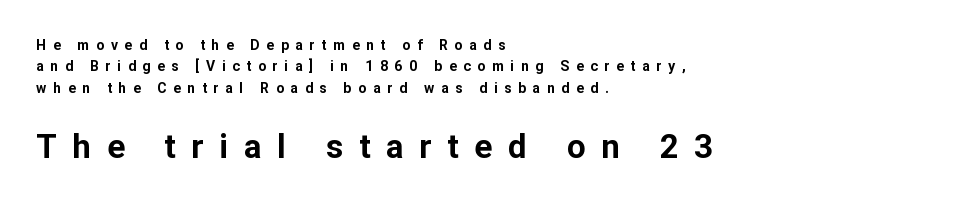
{"serif": "no", "italic": "no", "bold": "yes", "weight": "bold", "width": "normal", "stroke_contrast": "low", "x_height": "medium", "monospaced": "no", "underline": "no", "align": "left", "line_spacing": "normal", "line_spacing_ratio": 1.52, "letter_spacing": "wide", "letter_spacing_em": 0.48, "larger_block": "second", "size_ratio": 2.36, "glyph_px": 33}
